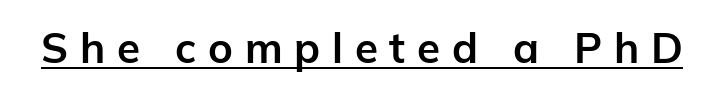
Q: Is the text bold? A: Yes.
Q: Is the text italic (slanted)? A: No, it is upright.
Q: Is the typeface a serif or a sans-serif typeface? A: Sans-serif.
Q: Is the text underlined? A: Yes.
Q: Is the spacing between letters normal or unusually wide? A: Unusually wide.
Q: Width (condensed, normal, or wide)? A: Normal.
Q: Stroke contrast? A: Low.
Q: x-height? A: Medium.
Q: Monospaced? A: No.
